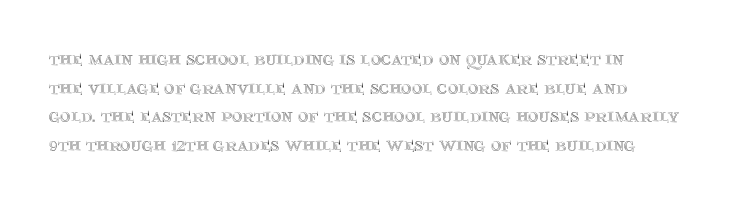
The image shows 20 px text type, upright; set normal line spacing (1.43x), normal letter spacing, not underlined.
